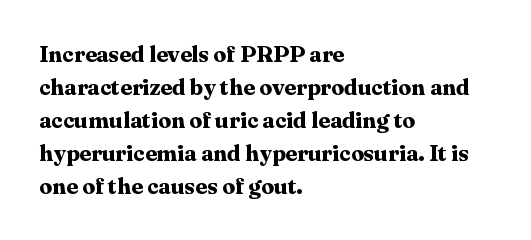
{"italic": "no", "bold": "yes", "underline": "no", "align": "left", "line_spacing": "normal", "line_spacing_ratio": 1.44, "letter_spacing": "normal", "letter_spacing_em": 0.0, "glyph_px": 23}
